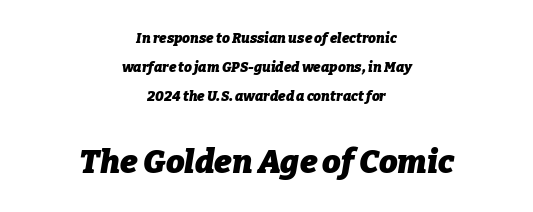
{"italic": "yes", "lean": "right", "slant_degrees": 9, "bold": "yes", "weight": "heavy", "width": "normal", "stroke_contrast": "low", "x_height": "medium", "monospaced": "no", "underline": "no", "align": "center", "line_spacing": "loose", "line_spacing_ratio": 2.07, "letter_spacing": "normal", "letter_spacing_em": 0.0, "larger_block": "second", "size_ratio": 2.36, "glyph_px": 33}
